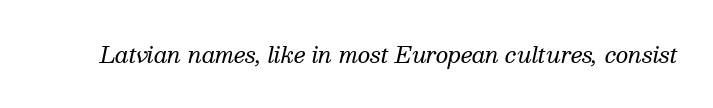
Q: Is the text bold? A: No.
Q: Is the text italic (slanted)? A: Yes, it leans right by about 13 degrees.
Q: Is the text underlined? A: No.
Q: Is the spacing between letters normal or unusually wide? A: Normal.
